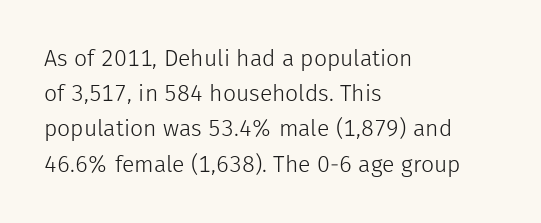
Q: Is the text bold? A: No.
Q: Is the text italic (slanted)? A: No, it is upright.
Q: Is the text underlined? A: No.
Q: How is the paragraph aligned? A: Left-aligned.
Q: Is the spacing between letters normal or unusually wide? A: Normal.
Q: Is the spacing between lines tight, normal or loose? A: Normal.
